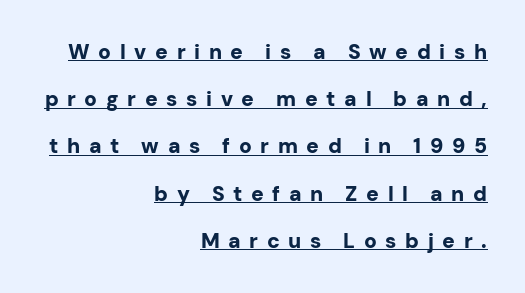
{"italic": "no", "bold": "yes", "underline": "yes", "align": "right", "line_spacing": "loose", "line_spacing_ratio": 2.25, "letter_spacing": "wide", "letter_spacing_em": 0.41, "glyph_px": 21}
